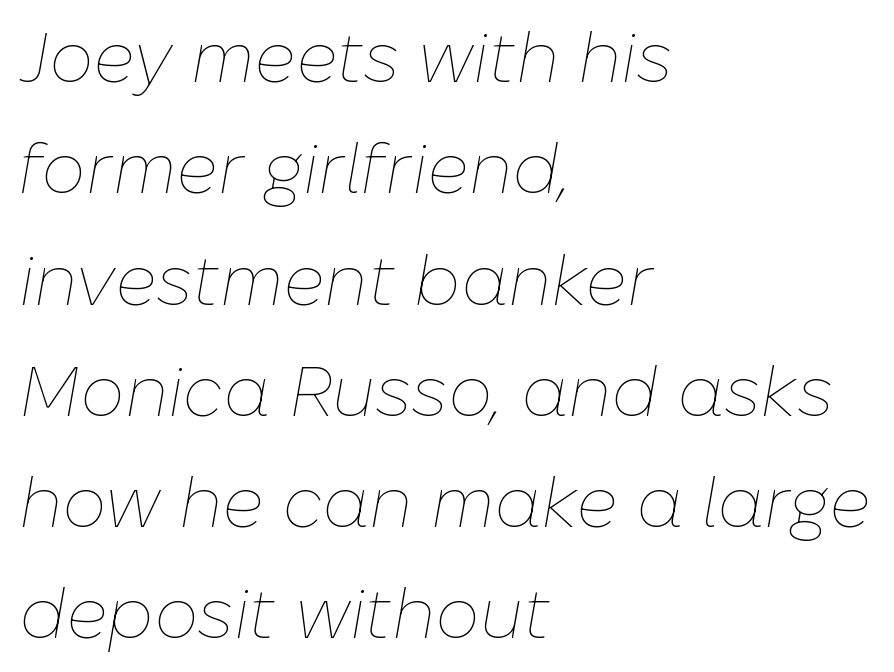
The image shows 70 px thin type, italic (leaning right); set left-aligned, normal line spacing (1.59x), normal letter spacing, not underlined; low stroke contrast and a medium x-height.
